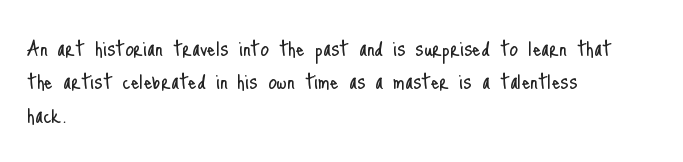
The image shows 27 px text type, upright; set left-aligned, line spacing 1.24x, normal letter spacing, not underlined.
